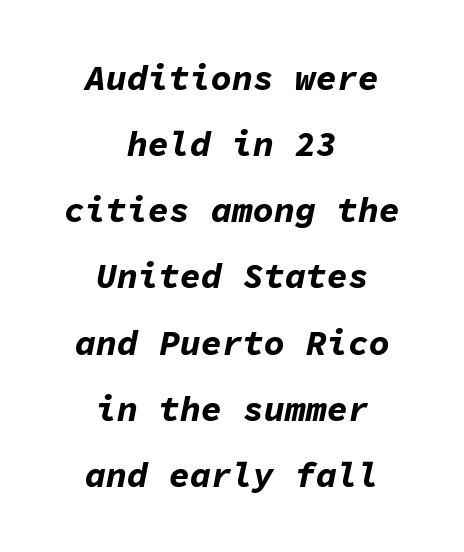
The glyphs have the mass of a bold cut. You can tell it's italic because the verticals aren't actually vertical. The baseline area is clear. There is no visible air inserted between adjacent glyphs. The passage shown is typed in a monospace face where columns stay perfectly aligned.
